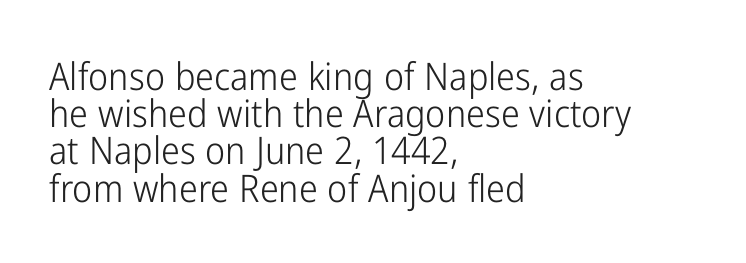
Q: Is the text bold? A: No.
Q: Is the text italic (slanted)? A: No, it is upright.
Q: Is the typeface a serif or a sans-serif typeface? A: Sans-serif.
Q: Is the text underlined? A: No.
Q: How is the paragraph aligned? A: Left-aligned.
Q: Is the spacing between letters normal or unusually wide? A: Normal.
Q: Is the spacing between lines tight, normal or loose? A: Tight.
Q: Width (condensed, normal, or wide)? A: Condensed.
Q: Stroke contrast? A: Low.
Q: x-height? A: Medium.
Q: Monospaced? A: No.
